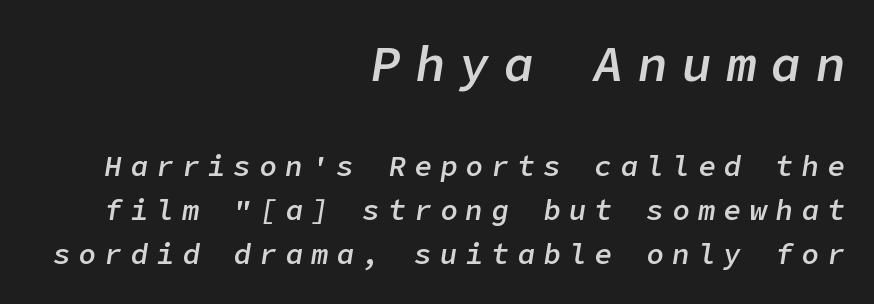
The image shows 50 px semibold type, italic (leaning right); set right-aligned, normal line spacing (1.52x), unusually wide letter spacing (+0.29 em), not underlined; the first (top) block is 1.72x larger; low stroke contrast and a medium x-height.
